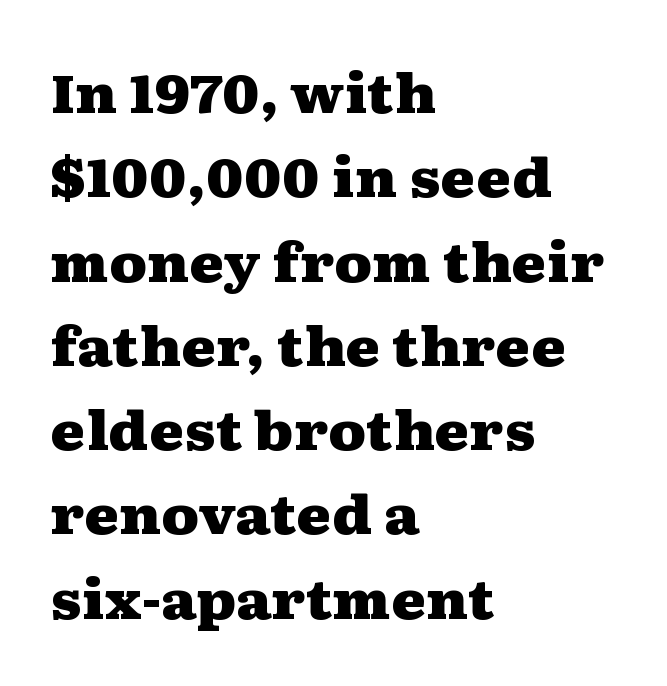
{"serif": "yes", "italic": "no", "bold": "yes", "weight": "heavy", "width": "wide", "stroke_contrast": "medium", "x_height": "medium", "monospaced": "no", "underline": "no", "align": "left", "line_spacing": "normal", "line_spacing_ratio": 1.59, "letter_spacing": "normal", "letter_spacing_em": 0.0, "glyph_px": 53}
